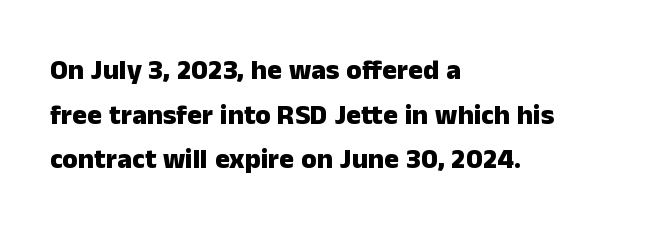
The image shows 28 px heavy sans-serif type, upright; set left-aligned, normal line spacing (1.59x), normal letter spacing, not underlined; low stroke contrast and a medium x-height.
